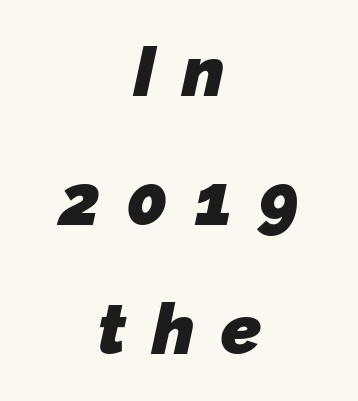
{"serif": "no", "bold": "yes", "weight": "heavy", "width": "normal", "stroke_contrast": "low", "x_height": "medium", "monospaced": "no", "underline": "no", "align": "center", "line_spacing_ratio": 1.82, "letter_spacing": "wide", "letter_spacing_em": 0.37, "glyph_px": 71}
